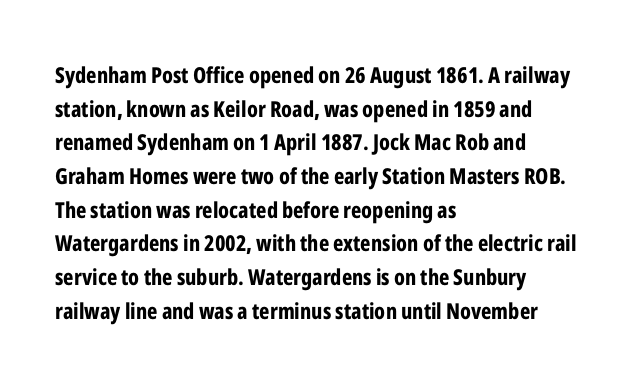
The image shows 22 px bold type, upright; set left-aligned, normal line spacing (1.53x), normal letter spacing, not underlined.
